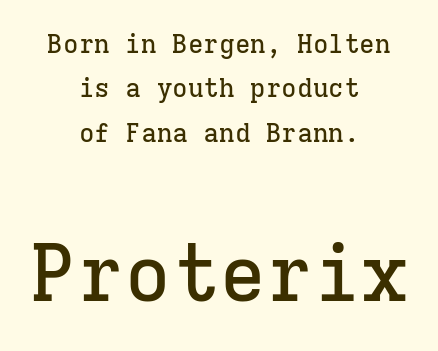
{"serif": "yes", "italic": "no", "width": "normal", "stroke_contrast": "low", "x_height": "medium", "monospaced": "yes", "underline": "no", "align": "center", "line_spacing_ratio": 1.71, "letter_spacing": "normal", "letter_spacing_em": 0.0, "larger_block": "second", "size_ratio": 3.04, "glyph_px": 79}
